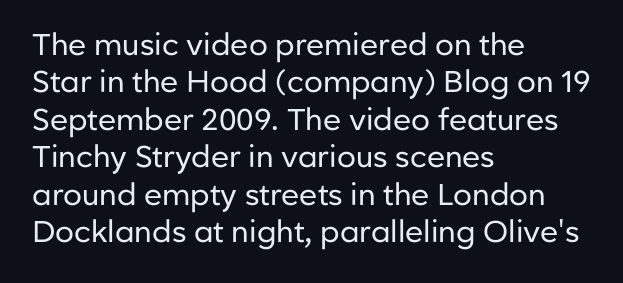
Q: Is the text bold? A: No.
Q: Is the text italic (slanted)? A: No, it is upright.
Q: Is the typeface a serif or a sans-serif typeface? A: Sans-serif.
Q: Is the text underlined? A: No.
Q: How is the paragraph aligned? A: Left-aligned.
Q: Is the spacing between letters normal or unusually wide? A: Normal.
Q: Is the spacing between lines tight, normal or loose? A: Normal.
Q: Width (condensed, normal, or wide)? A: Normal.
Q: Stroke contrast? A: Low.
Q: x-height? A: Medium.
Q: Monospaced? A: No.
